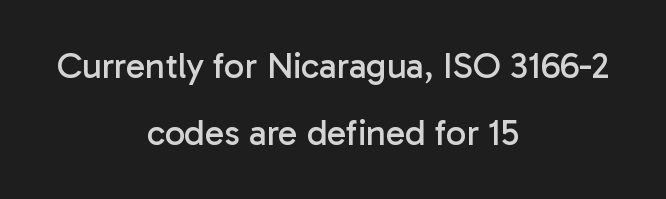
This sample uses plain, unmodified letter spacing. Plain, unruled lines of type. The font family rendered here belongs to the sans-serif group. Stroke mass is kept to a normal reading level or below. Vertical strokes here are truly vertical. Casual observation: everything's sitting right in the middle.
